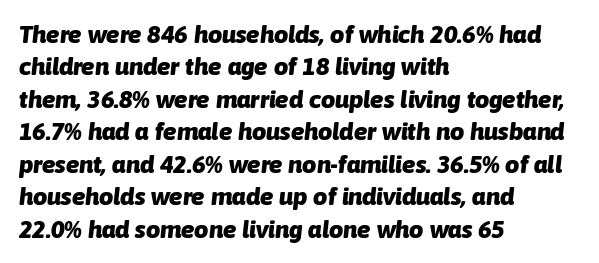
{"italic": "yes", "lean": "right", "slant_degrees": 6, "bold": "yes", "underline": "no", "align": "left", "line_spacing": "normal", "line_spacing_ratio": 1.3, "letter_spacing": "normal", "letter_spacing_em": 0.0, "glyph_px": 25}
